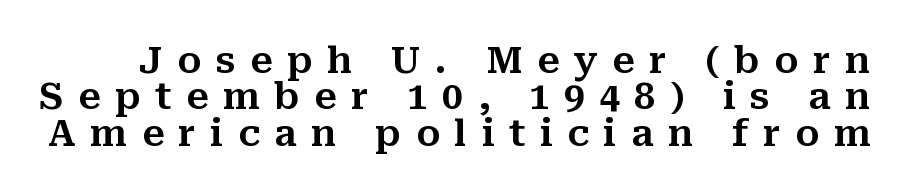
Looks like regular typesetting: each glyph gets only the width it needs. Does the leading feel generous? Not at all — it's pinched. Compared with typical body copy, the letter spacing here is much looser. Vertical strokes here are truly vertical. Rule under the text: the space is simply empty. This is serif lettering, the kind often seen in printed books.
